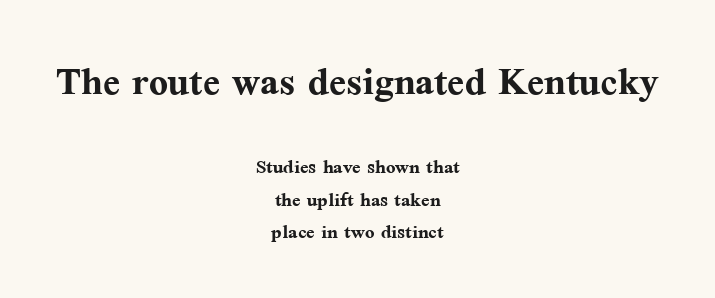
Q: Is the text bold? A: Yes.
Q: Is the text italic (slanted)? A: No, it is upright.
Q: Is the typeface a serif or a sans-serif typeface? A: Serif.
Q: Is the text underlined? A: No.
Q: How is the paragraph aligned? A: Centered.
Q: Is the spacing between letters normal or unusually wide? A: Normal.
Q: Is the spacing between lines tight, normal or loose? A: Normal.
Q: Which block of text is set in a larger size, the first (top) or the second (bottom)? A: The first (top) one.
Q: Width (condensed, normal, or wide)? A: Normal.
Q: Stroke contrast? A: Medium.
Q: x-height? A: Medium.
Q: Monospaced? A: No.
